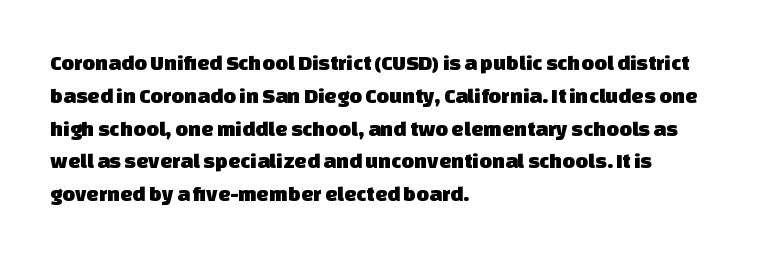
Q: Is the text underlined? A: No.
Q: How is the paragraph aligned? A: Left-aligned.
Q: Is the spacing between letters normal or unusually wide? A: Normal.
Q: Is the spacing between lines tight, normal or loose? A: Normal.
